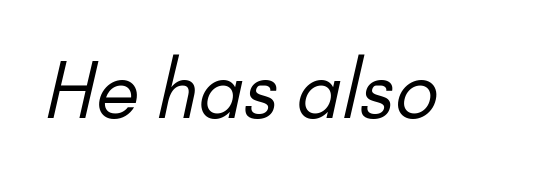
The image shows 78 px regular-weight sans-serif type; set normal letter spacing, not underlined; low stroke contrast and a small x-height.
